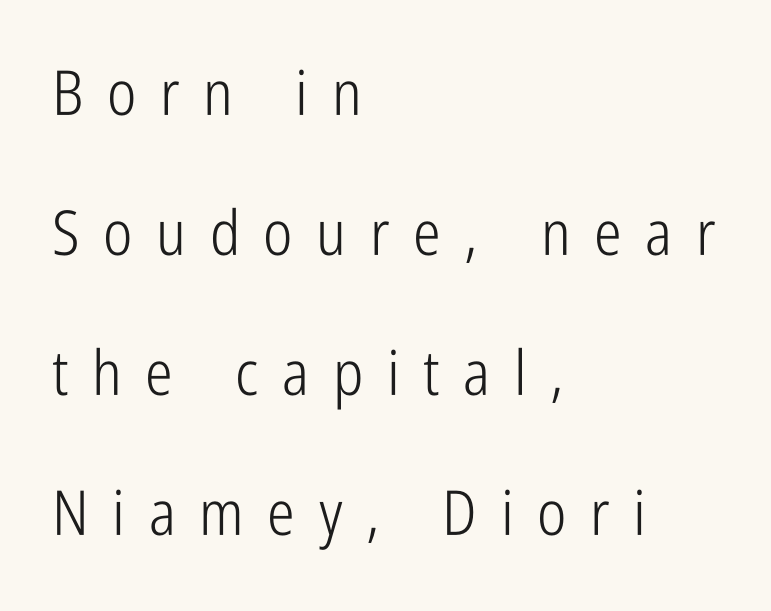
Q: Is the text bold? A: No.
Q: Is the text italic (slanted)? A: No, it is upright.
Q: Is the typeface a serif or a sans-serif typeface? A: Sans-serif.
Q: Is the text underlined? A: No.
Q: How is the paragraph aligned? A: Left-aligned.
Q: Is the spacing between letters normal or unusually wide? A: Unusually wide.
Q: Is the spacing between lines tight, normal or loose? A: Loose.
Q: Width (condensed, normal, or wide)? A: Condensed.
Q: Stroke contrast? A: Low.
Q: x-height? A: Medium.
Q: Monospaced? A: No.
